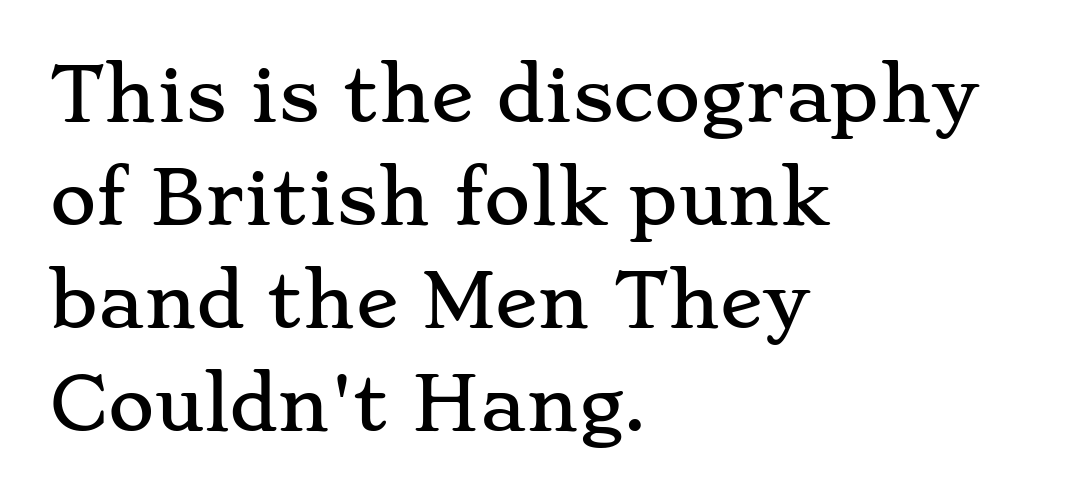
Small tapered or slab feet sit at the stroke ends, so this counts as serif. The letterforms sit shoulder to shoulder at normal distance. Left-aligned paragraph, ragged on the right. Nobody drew a line under any word here.
